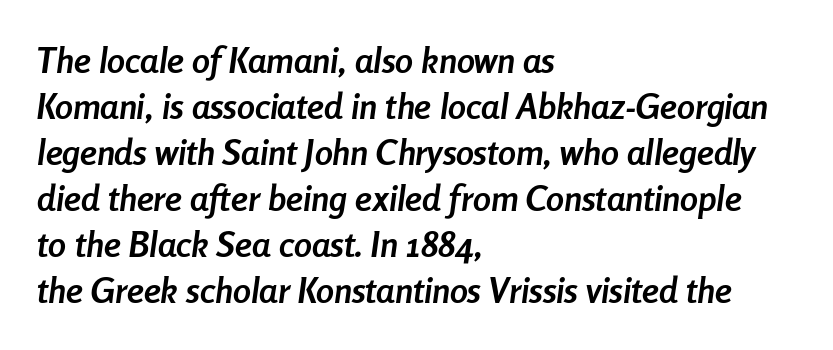
This rendering leaves character spacing at its baseline value. Reading down the column, the eye jumps a familiar distance to each next line. Has an underline been added? It has not. Heft: maximum for text — a bold. Alignment: flush left.
